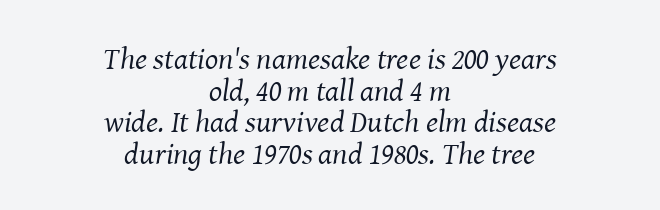
Default kerning and tracking; the words read as compact shapes. You can tell it's italic because the verticals aren't actually vertical. Reading down the column, the eye jumps only a short way to each next line. Which margin do the lines hug? Neither — every line sits in the middle. No word sits above an underline. This is not heavy type; no bold has been used.
